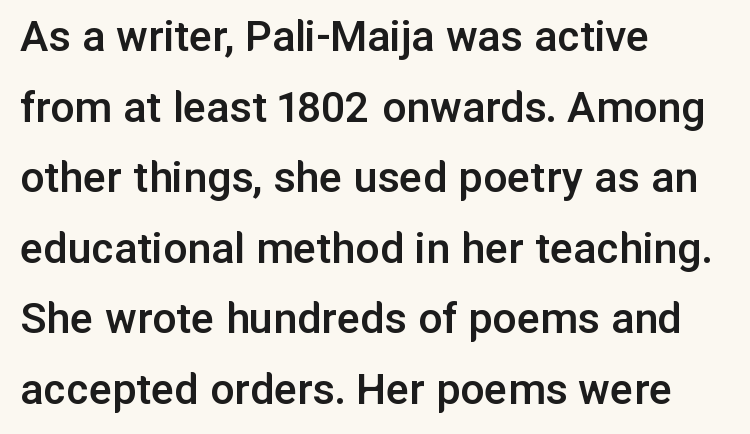
Grotesque or geometric, the face here clearly has no serifs. Students, this is semibold: more ink than regular, less than bold. Characters remain perfectly vertical along every line. Tracking value appears to be zero — textbook default spacing.
